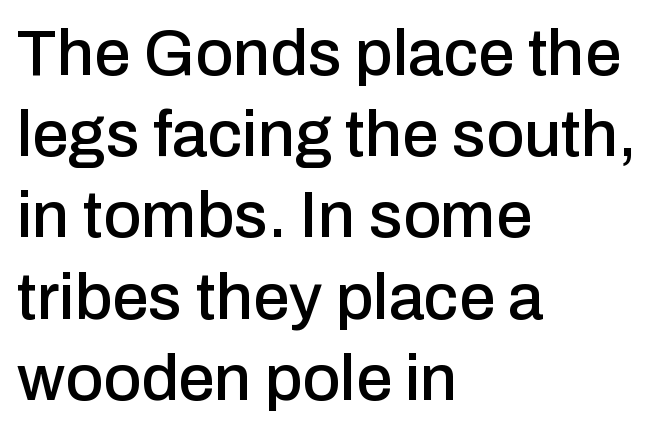
A typesetter would call this leading conventional body-copy spacing. Do the characters align in a grid? No, the font is proportional. Horizontally, the lines are justified to the leading edge only. Tracking value appears to be zero — textbook default spacing.
